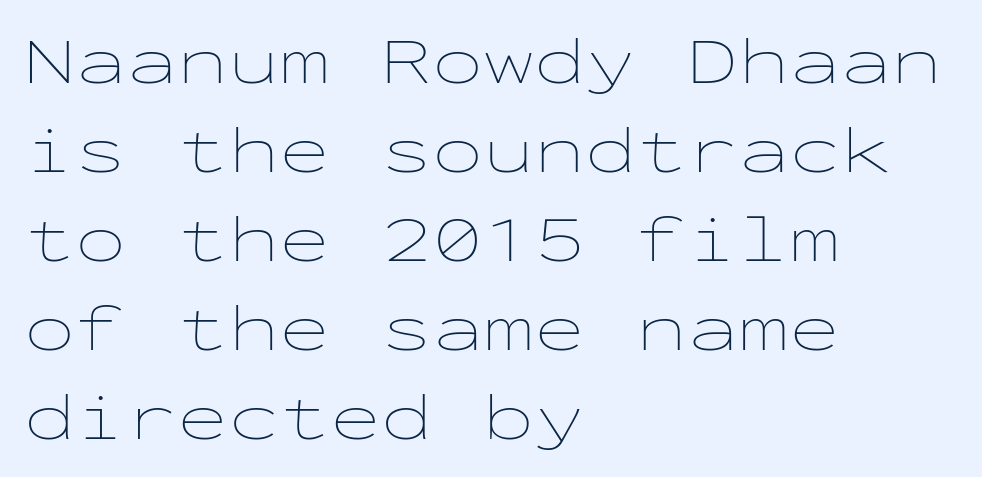
The image shows 68 px thin, wide type, upright, monospaced; set left-aligned, normal line spacing (1.31x), normal letter spacing, not underlined; low stroke contrast and a medium x-height.
